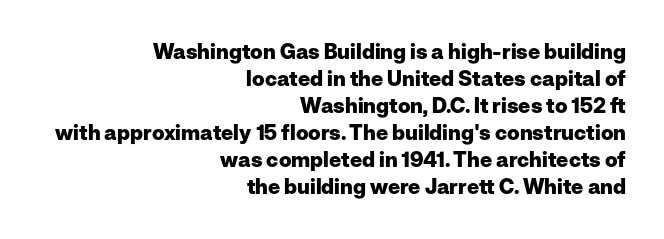
Heavy-handed strokes throughout: this text is bold. The lettering holds an erect, upright posture throughout. Clear beneath every line of the passage. Quick note: interline space is typical. The face used here is rendered with its standard letterfit.
